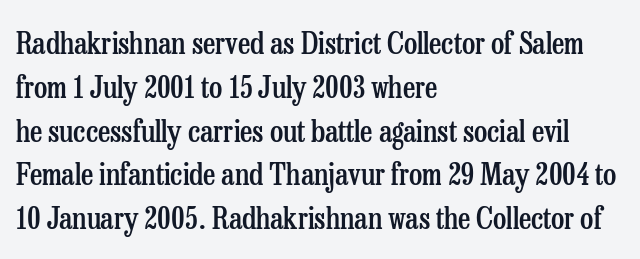
{"serif": "yes", "italic": "no", "bold": "semi", "weight": "semibold", "width": "condensed", "stroke_contrast": "low", "x_height": "medium", "monospaced": "no", "underline": "no", "align": "left", "line_spacing": "normal", "line_spacing_ratio": 1.46, "letter_spacing": "normal", "letter_spacing_em": 0.0, "glyph_px": 30}
